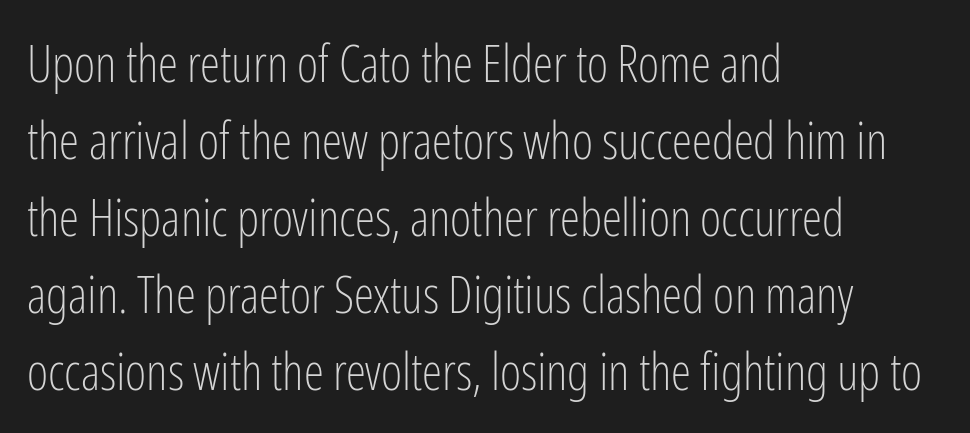
Q: Is the text bold? A: No.
Q: Is the text italic (slanted)? A: No, it is upright.
Q: Is the typeface a serif or a sans-serif typeface? A: Sans-serif.
Q: Is the text underlined? A: No.
Q: How is the paragraph aligned? A: Left-aligned.
Q: Is the spacing between letters normal or unusually wide? A: Normal.
Q: Is the spacing between lines tight, normal or loose? A: Normal.
Q: Width (condensed, normal, or wide)? A: Condensed.
Q: Stroke contrast? A: Low.
Q: x-height? A: Medium.
Q: Monospaced? A: No.
